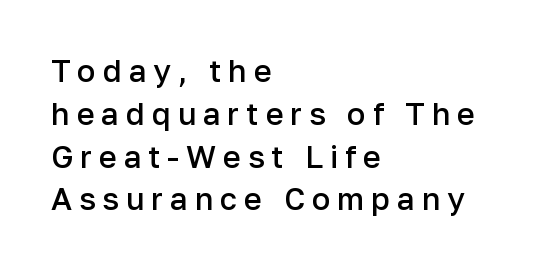
{"serif": "no", "italic": "no", "bold": "semi", "weight": "semibold", "width": "normal", "stroke_contrast": "low", "x_height": "medium", "monospaced": "no", "underline": "no", "align": "left", "line_spacing": "normal", "line_spacing_ratio": 1.38, "letter_spacing": "wide", "letter_spacing_em": 0.22, "glyph_px": 31}
